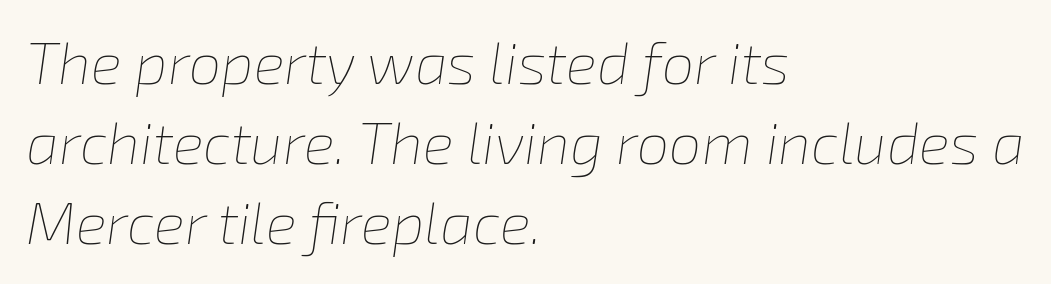
{"italic": "yes", "lean": "right", "slant_degrees": 8, "bold": "no", "weight": "thin", "width": "normal", "stroke_contrast": "low", "x_height": "medium", "monospaced": "no", "underline": "no", "align": "left", "line_spacing": "normal", "line_spacing_ratio": 1.38, "letter_spacing": "normal", "letter_spacing_em": 0.0, "glyph_px": 58}
